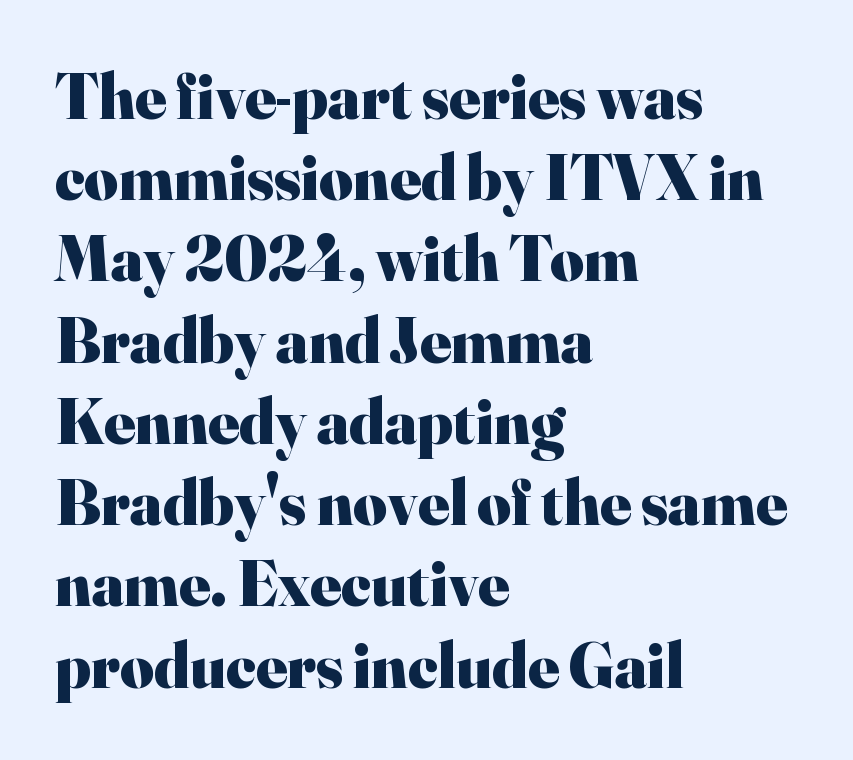
The image shows 65 px heavy serif type, upright; set left-aligned, normal line spacing (1.25x), normal letter spacing, not underlined; high stroke contrast and a small x-height.
